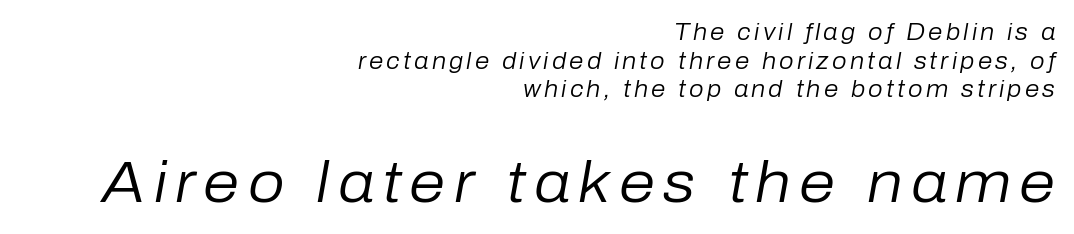
Q: Is the text bold? A: No.
Q: Is the text italic (slanted)? A: Yes, it leans right by about 10 degrees.
Q: Is the text underlined? A: No.
Q: How is the paragraph aligned? A: Right-aligned.
Q: Which block of text is set in a larger size, the first (top) or the second (bottom)? A: The second (bottom) one.
Q: Width (condensed, normal, or wide)? A: Normal.
Q: Stroke contrast? A: Low.
Q: x-height? A: Medium.
Q: Monospaced? A: No.
